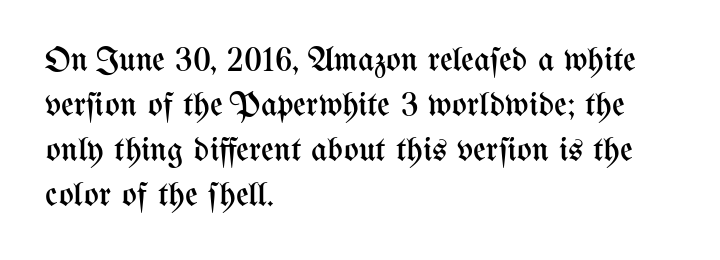
Q: Is the text bold? A: No.
Q: Is the text italic (slanted)? A: No, it is upright.
Q: Is the text underlined? A: No.
Q: How is the paragraph aligned? A: Left-aligned.
Q: Is the spacing between letters normal or unusually wide? A: Normal.
Q: Is the spacing between lines tight, normal or loose? A: Normal.
Q: Width (condensed, normal, or wide)? A: Condensed.
Q: Stroke contrast? A: Medium.
Q: x-height? A: Medium.
Q: Monospaced? A: No.
